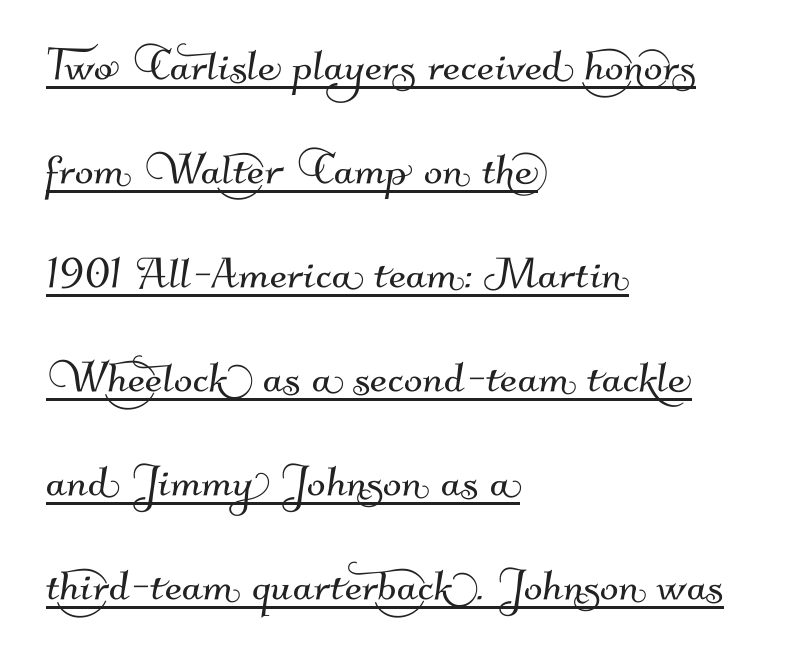
A typesetter would label this face a sans. Casual observation: everything's shoved over to the left. The passage shown is typed in a proportional face where columns would drift. This rendering features underlined lettering.
